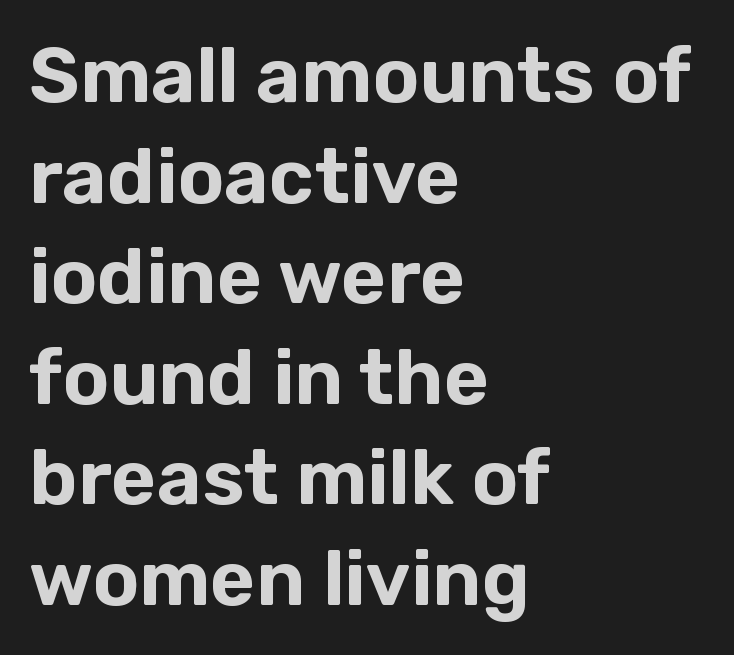
The image shows 78 px sans-serif type, upright; set left-aligned, normal line spacing (1.29x), normal letter spacing, not underlined; low stroke contrast and a medium x-height.
